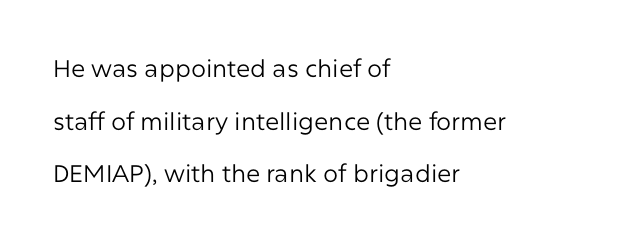
{"italic": "no", "bold": "no", "underline": "no", "align": "left", "line_spacing": "loose", "line_spacing_ratio": 2.19, "letter_spacing": "normal", "letter_spacing_em": 0.0, "glyph_px": 24}
